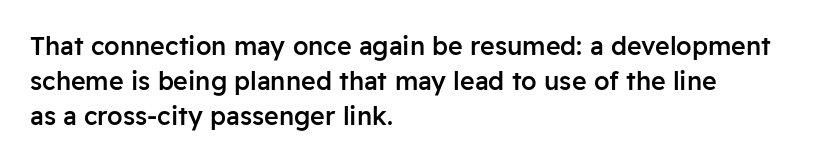
{"italic": "no", "bold": "semi", "underline": "no", "align": "left", "line_spacing": "normal", "line_spacing_ratio": 1.4, "letter_spacing": "normal", "letter_spacing_em": 0.0, "glyph_px": 25}
